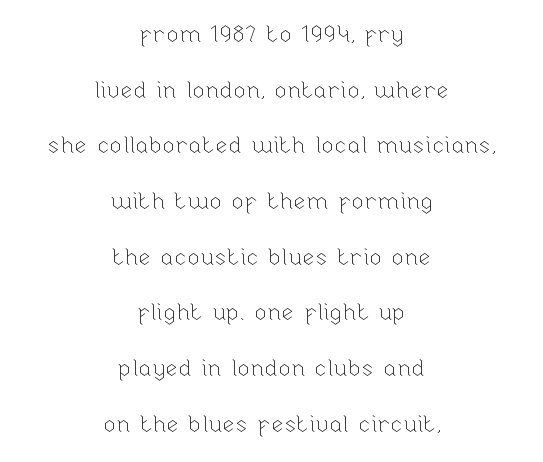
Is the stroke heavy? The answer is a plain regular-or-lighter. Alignment: centered. Baseline-to-baseline distance is far greater than the letter height. No word sits above an underline. Does the lettering tilt? It doesn't — this is upright.
